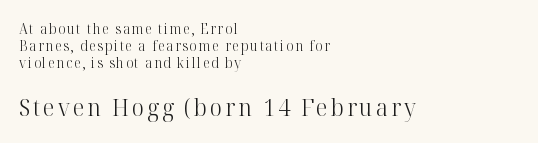
The image shows 24 px text type, upright; set left-aligned, line spacing 1.23x, not underlined; the second (bottom) block is 1.71x larger.
